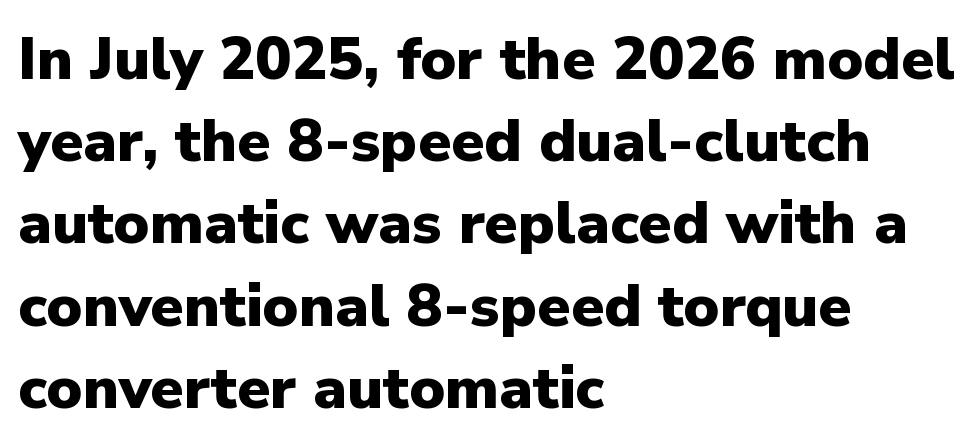
Spacing verdict: proportional, widths tailored to each character. A sans-serif font was chosen for this passage. Short note: letters normally spaced. The gap between lines stays unmarked.
